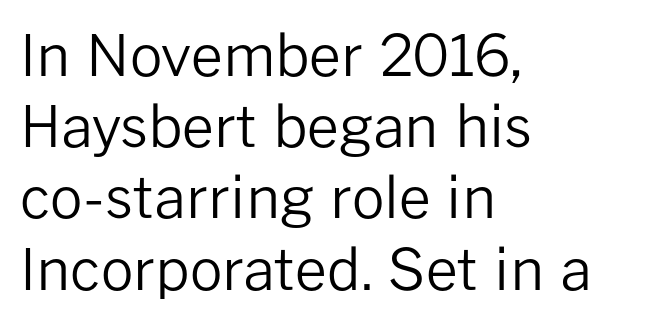
These lines are rendered in a variable-pitch font. Descenders hang freely into open space. Unbolded letterforms with no extra heft. Vertically, the passage feels balanced, rows spaced as you'd expect.
